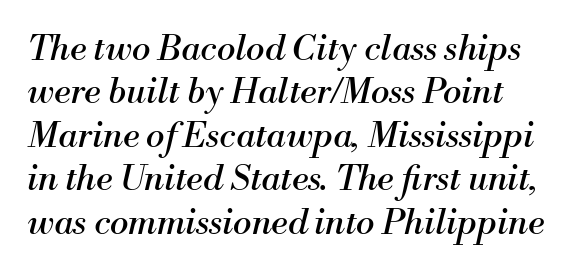
The specimen reads as italic at a glance. Here the designer chose a conventional face with non-uniform glyph widths. Unmarked baselines from the first word to the last. The glyphs in this specimen are seriffed. Weight: not bold — regular or lighter. Is the letter spacing exaggerated? No — it looks like the ordinary default.
